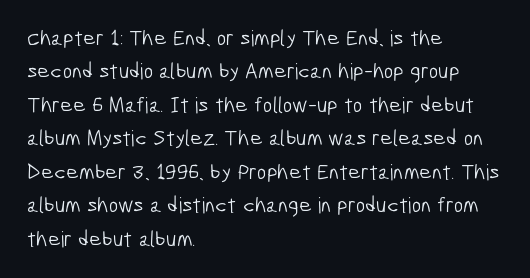
The image shows 22 px text type; set left-aligned, normal line spacing (1.52x), normal letter spacing, not underlined.
